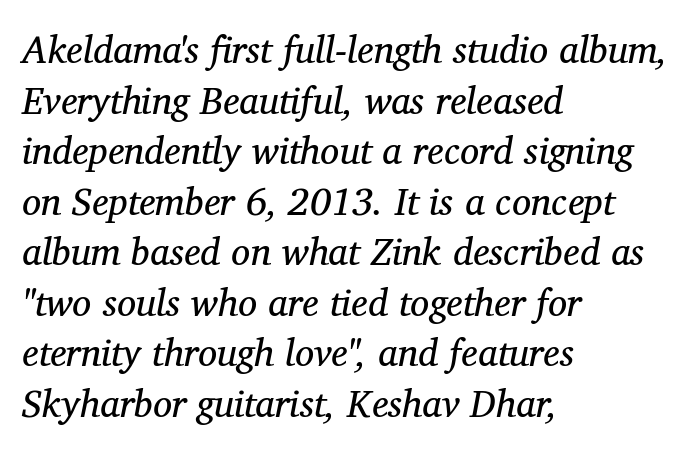
Leading: standard. The glyphs in this specimen are seriffed. Do the characters align in a grid? No, the font is proportional. Slanted lettering throughout.
